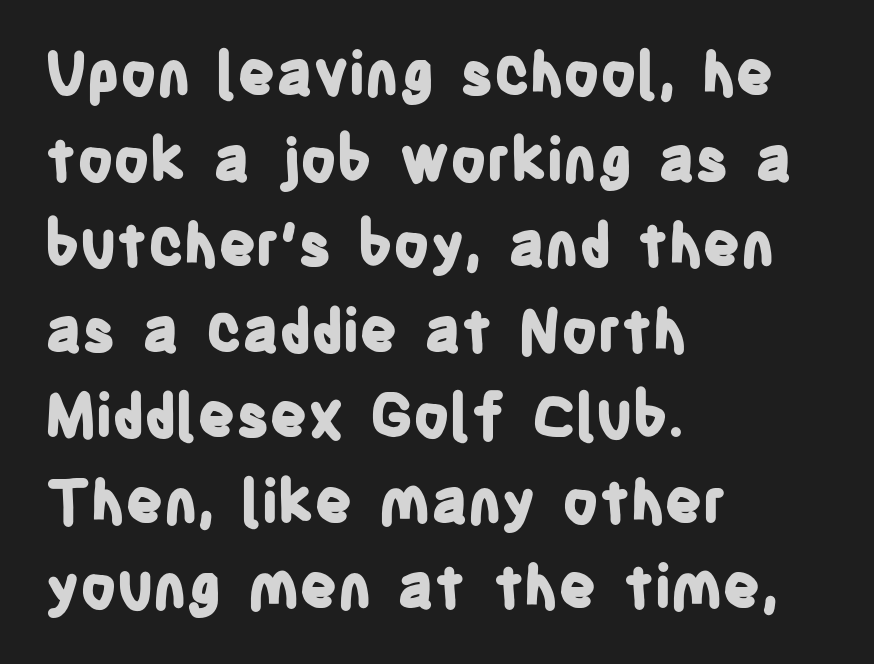
The image shows 59 px bold, condensed sans-serif type, upright; set left-aligned, normal line spacing (1.45x), normal letter spacing, not underlined; low stroke contrast and a large x-height.
